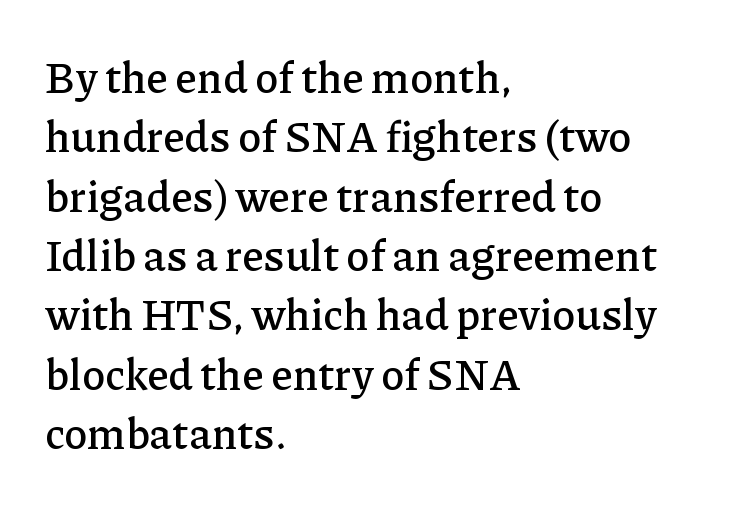
Q: Is the text italic (slanted)? A: No, it is upright.
Q: Is the typeface a serif or a sans-serif typeface? A: Serif.
Q: Is the text underlined? A: No.
Q: How is the paragraph aligned? A: Left-aligned.
Q: Is the spacing between letters normal or unusually wide? A: Normal.
Q: Is the spacing between lines tight, normal or loose? A: Normal.
Q: Width (condensed, normal, or wide)? A: Normal.
Q: Stroke contrast? A: Low.
Q: x-height? A: Medium.
Q: Monospaced? A: No.
